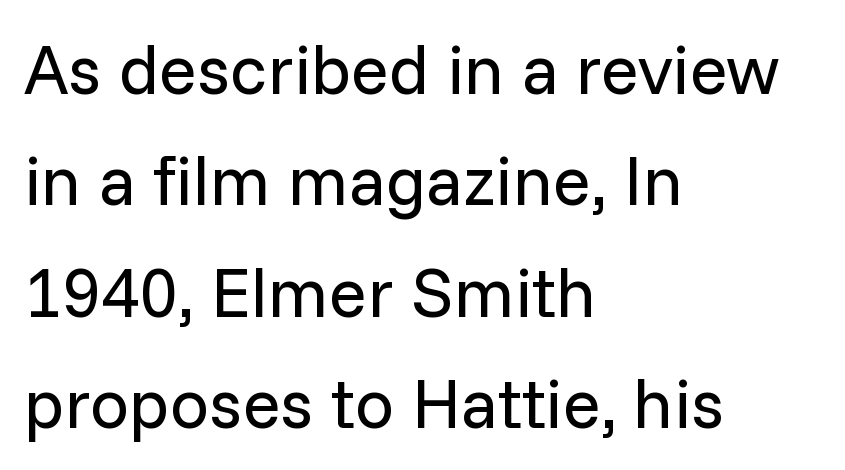
{"serif": "no", "italic": "no", "bold": "no", "weight": "regular", "width": "normal", "stroke_contrast": "low", "x_height": "medium", "monospaced": "no", "underline": "no", "align": "left", "line_spacing": "normal", "line_spacing_ratio": 1.59, "letter_spacing": "normal", "letter_spacing_em": 0.0, "glyph_px": 70}
